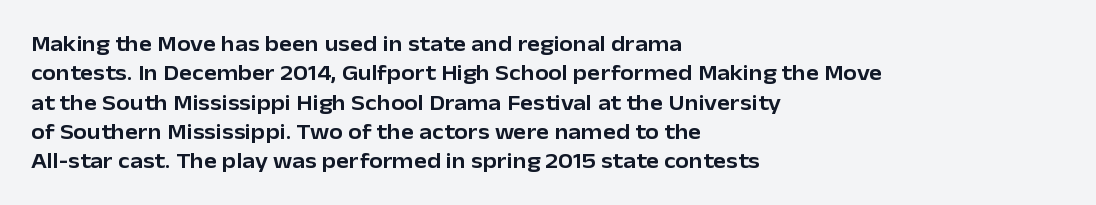
Glyph-to-glyph distance matches everyday printed text. If you drew a ruler down the left edge, every line would touch it. The letters stand upright; this is a roman face. No word sits above an underline. The line-height multiplier appears to be the usual default.
